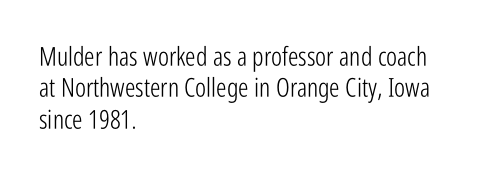
Q: Is the text bold? A: No.
Q: Is the text italic (slanted)? A: No, it is upright.
Q: Is the text underlined? A: No.
Q: How is the paragraph aligned? A: Left-aligned.
Q: Is the spacing between letters normal or unusually wide? A: Normal.
